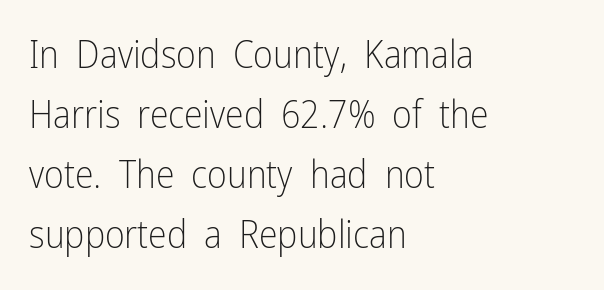
The image shows 38 px light, condensed sans-serif type, upright; set left-aligned, normal line spacing (1.58x), normal letter spacing, not underlined; low stroke contrast and a medium x-height.
